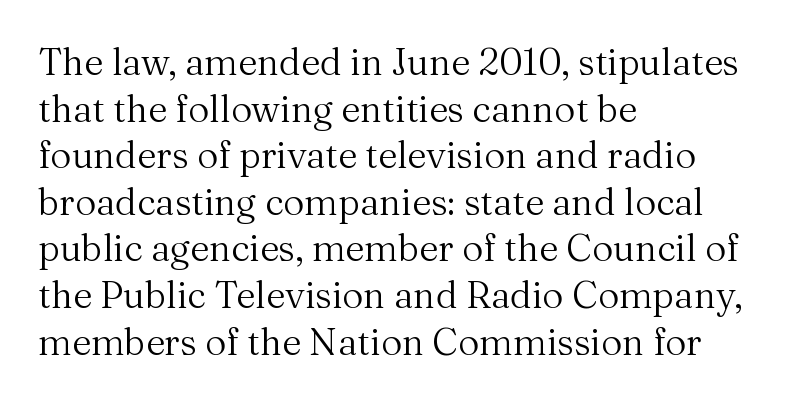
{"serif": "yes", "italic": "no", "bold": "no", "weight": "regular", "width": "normal", "stroke_contrast": "medium", "x_height": "medium", "monospaced": "no", "underline": "no", "align": "left", "line_spacing": "normal", "line_spacing_ratio": 1.26, "letter_spacing": "normal", "letter_spacing_em": 0.0, "glyph_px": 37}
